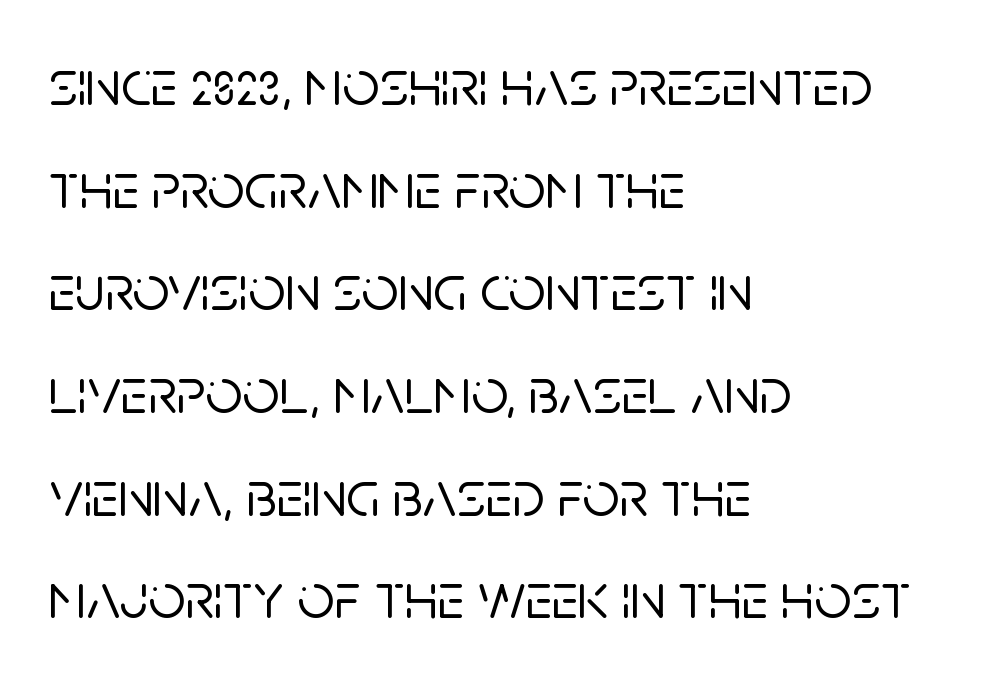
Tall strokes in this sample are plumb rather than angled. The foot of each line stays bare and open. Words appear dense and cohesive because spacing is normal. No feet cap the strokes, marking this as sans-serif type. Here the designer chose a conventional face with non-uniform glyph widths. Baseline-to-baseline distance is the conventional proportion of letter height.
